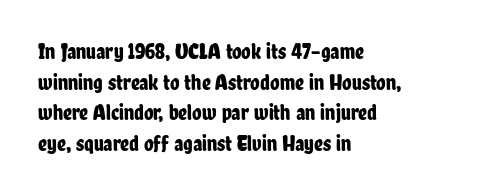
Q: Is the text italic (slanted)? A: No, it is upright.
Q: Is the text underlined? A: No.
Q: How is the paragraph aligned? A: Left-aligned.
Q: Is the spacing between letters normal or unusually wide? A: Normal.
Q: Is the spacing between lines tight, normal or loose? A: Normal.
